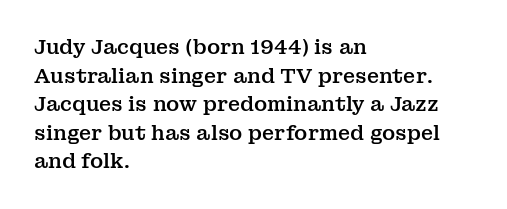
{"italic": "no", "underline": "no", "align": "left", "line_spacing": "normal", "line_spacing_ratio": 1.43, "letter_spacing": "normal", "letter_spacing_em": 0.0, "glyph_px": 20}
